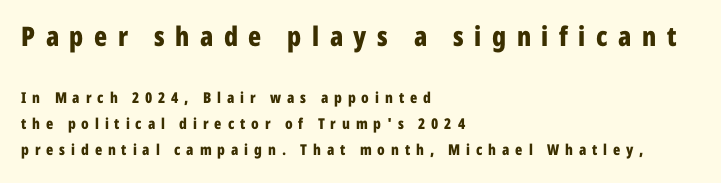
The image shows 27 px bold type, upright; set left-aligned, line spacing 1.72x, unusually wide letter spacing (+0.39 em), not underlined; the first (top) block is 1.8x larger.
